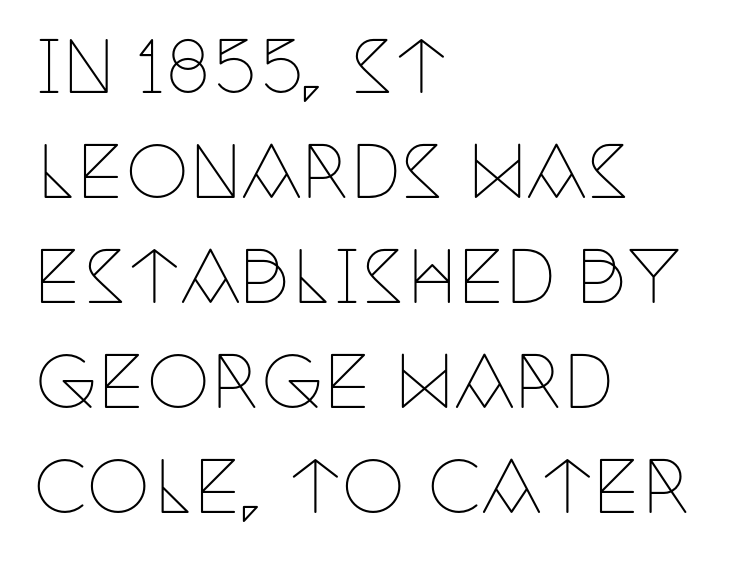
The image shows 71 px thin, condensed serif type, upright; set left-aligned, normal line spacing (1.48x), normal letter spacing, not underlined; low stroke contrast and a large x-height.
